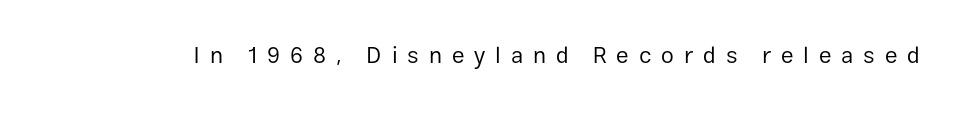
The image shows 23 px text type, upright; set unusually wide letter spacing (+0.43 em), not underlined.
